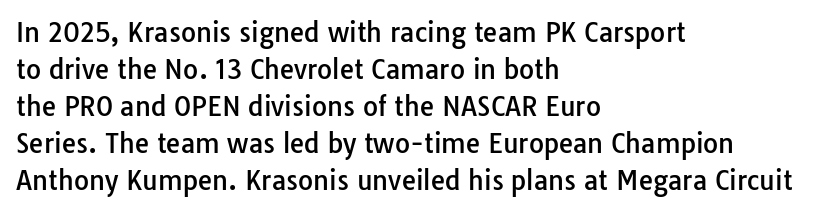
The image shows 26 px text type, upright; set left-aligned, normal line spacing (1.42x), normal letter spacing, not underlined.
